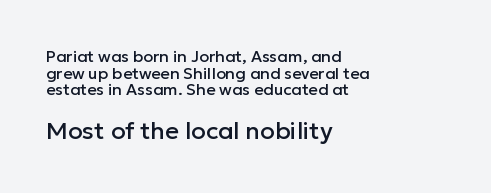
Teacher's note: observe the even left margin — that is flush-left alignment. Very little white space separates one row of letters from the next. Compared with typical body copy, the letter spacing here is the same. Small over large — that's the arrangement of the two blocks here.
